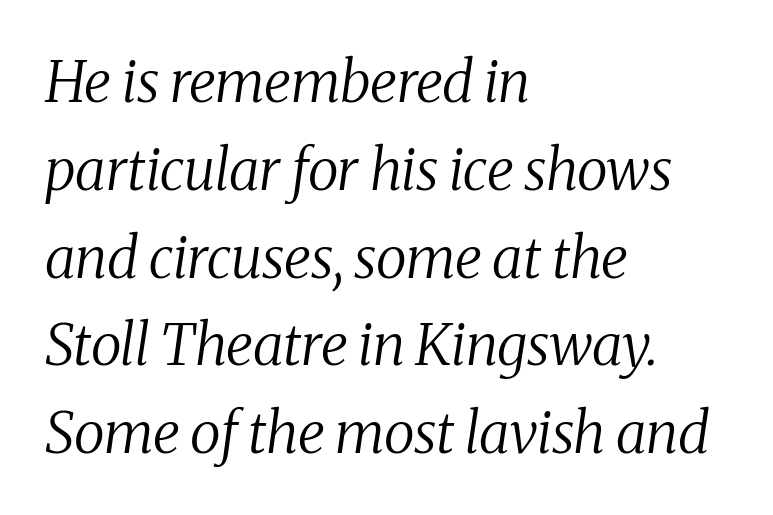
{"serif": "yes", "italic": "yes", "lean": "right", "slant_degrees": 8, "bold": "no", "weight": "regular", "width": "normal", "stroke_contrast": "medium", "x_height": "medium", "monospaced": "no", "underline": "no", "align": "left", "line_spacing": "normal", "line_spacing_ratio": 1.54, "letter_spacing": "normal", "letter_spacing_em": 0.0, "glyph_px": 57}
